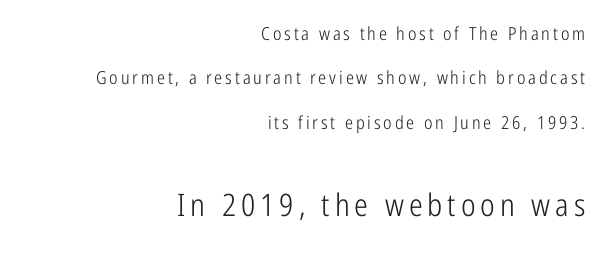
Rows of type keep a wide berth in the vertical direction. Note: no serifs on the glyphs. Letters rest on an invisible, unmarked baseline. One-word summary of the alignment: right. A quiet, ordinary-to-light weight characterises the typeface.
